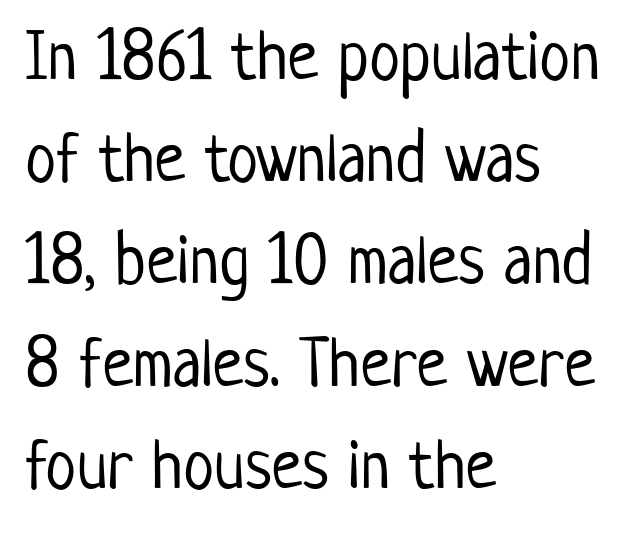
Q: Is the text bold? A: No.
Q: Is the text italic (slanted)? A: No, it is upright.
Q: Is the typeface a serif or a sans-serif typeface? A: Sans-serif.
Q: Is the text underlined? A: No.
Q: How is the paragraph aligned? A: Left-aligned.
Q: Is the spacing between letters normal or unusually wide? A: Normal.
Q: Is the spacing between lines tight, normal or loose? A: Normal.
Q: Width (condensed, normal, or wide)? A: Condensed.
Q: Stroke contrast? A: Low.
Q: x-height? A: Medium.
Q: Monospaced? A: No.
